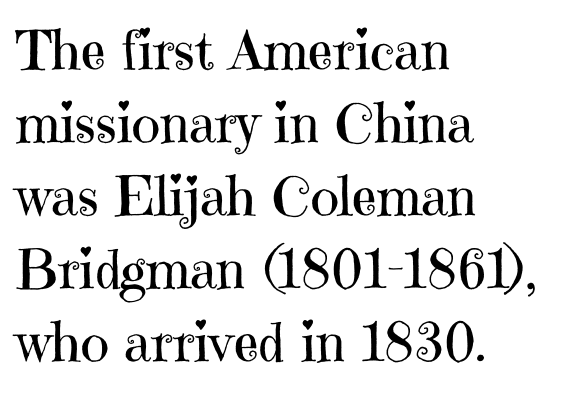
Q: Is the text bold? A: No.
Q: Is the text italic (slanted)? A: No, it is upright.
Q: Is the typeface a serif or a sans-serif typeface? A: Serif.
Q: Is the text underlined? A: No.
Q: How is the paragraph aligned? A: Left-aligned.
Q: Is the spacing between letters normal or unusually wide? A: Normal.
Q: Is the spacing between lines tight, normal or loose? A: Normal.
Q: Width (condensed, normal, or wide)? A: Normal.
Q: Stroke contrast? A: High.
Q: x-height? A: Medium.
Q: Monospaced? A: No.
